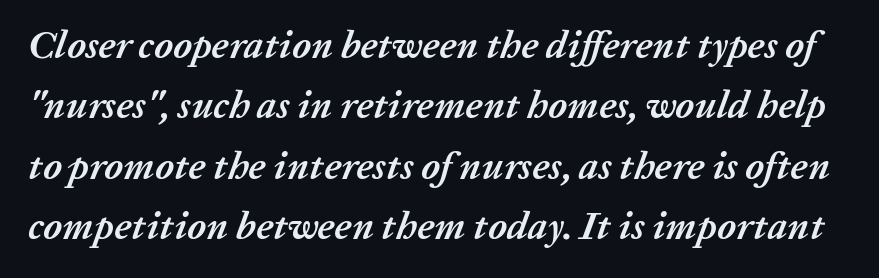
Compared with typical paragraphs, the rows here are spaced about the same. These lines keep a tight, regular rhythm from letter to letter. These lines are rendered in a variable-pitch font. The text carries the slant typical of an italic or oblique font. Compared with an ordinary text face, these strokes are far heavier — a full bold. A clean baseline with only descenders dipping below it.
